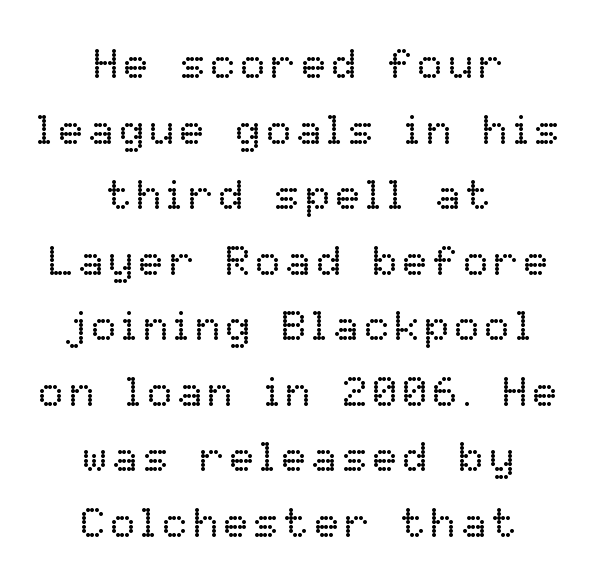
Q: Is the text bold? A: No.
Q: Is the text italic (slanted)? A: No, it is upright.
Q: Is the text underlined? A: No.
Q: How is the paragraph aligned? A: Centered.
Q: Is the spacing between lines tight, normal or loose? A: Normal.
Q: Width (condensed, normal, or wide)? A: Normal.
Q: Stroke contrast? A: Low.
Q: x-height? A: Medium.
Q: Monospaced? A: No.
